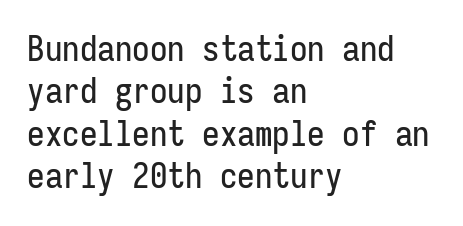
The image shows 35 px condensed sans-serif type, upright, monospaced; set left-aligned, line spacing 1.21x, normal letter spacing, not underlined; low stroke contrast and a medium x-height.
